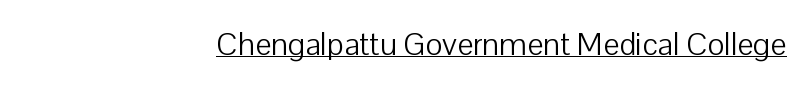
{"serif": "no", "italic": "no", "bold": "no", "weight": "light", "width": "normal", "stroke_contrast": "low", "x_height": "medium", "monospaced": "no", "underline": "yes", "align": "right", "letter_spacing": "normal", "letter_spacing_em": 0.0, "glyph_px": 32}
